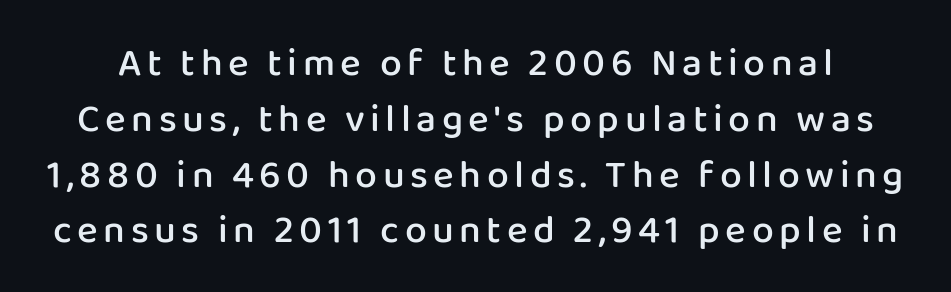
The strip under each line holds only bare page. Character widths vary here, with narrow letters taking less room than wide ones. These lines carry some extra weight — a demibold, not a full bold. Whoever set this chose a conventional vertical rhythm. The typography opts for an upright posture over an oblique one. The characters display no serif detailing; their extremities are plain.
